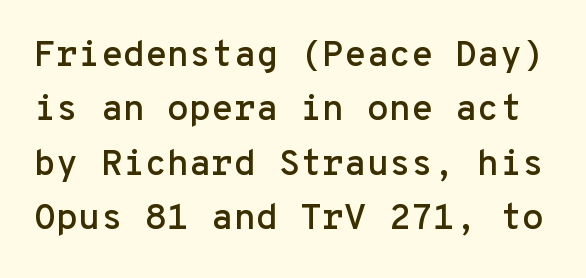
Q: Is the text italic (slanted)? A: No, it is upright.
Q: Is the typeface a serif or a sans-serif typeface? A: Sans-serif.
Q: Is the text underlined? A: No.
Q: Is the spacing between letters normal or unusually wide? A: Normal.
Q: Is the spacing between lines tight, normal or loose? A: Normal.
Q: Width (condensed, normal, or wide)? A: Normal.
Q: Stroke contrast? A: Low.
Q: x-height? A: Medium.
Q: Monospaced? A: Yes.
